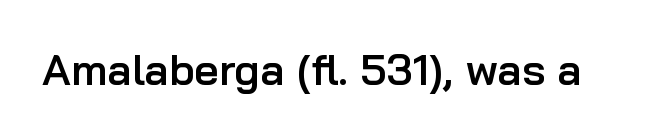
The image shows 43 px semibold sans-serif type, upright; set normal letter spacing, not underlined; low stroke contrast and a medium x-height.
